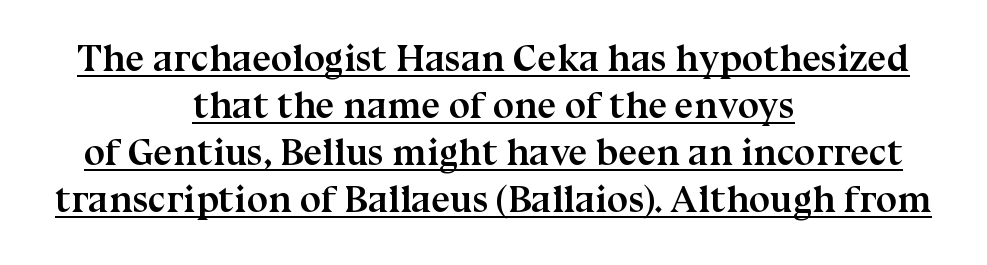
Q: Is the text bold? A: Yes.
Q: Is the text italic (slanted)? A: No, it is upright.
Q: Is the typeface a serif or a sans-serif typeface? A: Serif.
Q: Is the text underlined? A: Yes.
Q: How is the paragraph aligned? A: Centered.
Q: Is the spacing between letters normal or unusually wide? A: Normal.
Q: Width (condensed, normal, or wide)? A: Normal.
Q: Stroke contrast? A: Medium.
Q: x-height? A: Medium.
Q: Monospaced? A: No.
